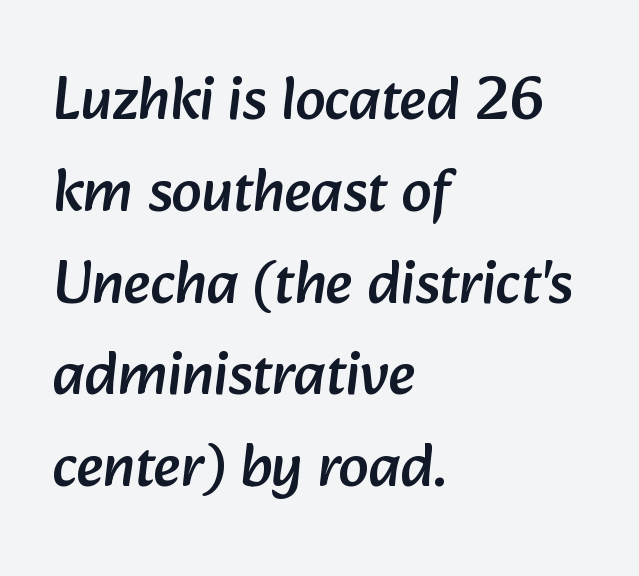
The image shows 60 px sans-serif type; set left-aligned, normal line spacing (1.53x), normal letter spacing, not underlined; low stroke contrast and a medium x-height.
